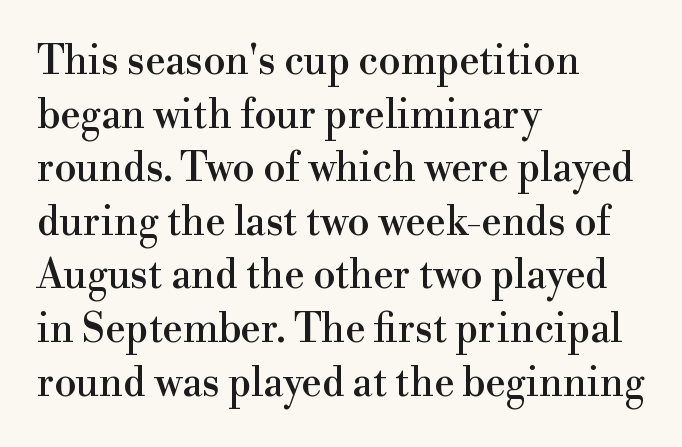
{"serif": "yes", "italic": "no", "width": "normal", "x_height": "small", "monospaced": "no", "underline": "no", "align": "left", "line_spacing": "normal", "line_spacing_ratio": 1.34, "letter_spacing": "normal", "letter_spacing_em": 0.0, "glyph_px": 40}
